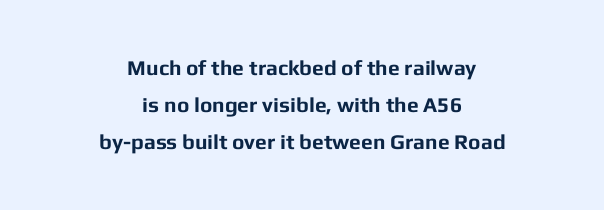
{"italic": "no", "bold": "yes", "underline": "no", "align": "center", "line_spacing_ratio": 1.77, "letter_spacing": "normal", "letter_spacing_em": 0.0, "glyph_px": 21}
